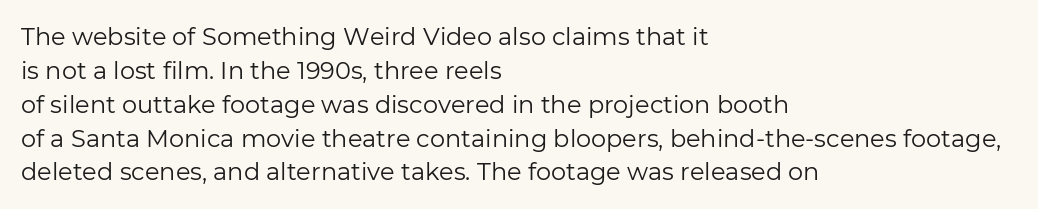
Q: Is the text bold? A: No.
Q: Is the text italic (slanted)? A: No, it is upright.
Q: Is the text underlined? A: No.
Q: How is the paragraph aligned? A: Left-aligned.
Q: Is the spacing between letters normal or unusually wide? A: Normal.
Q: Is the spacing between lines tight, normal or loose? A: Normal.
